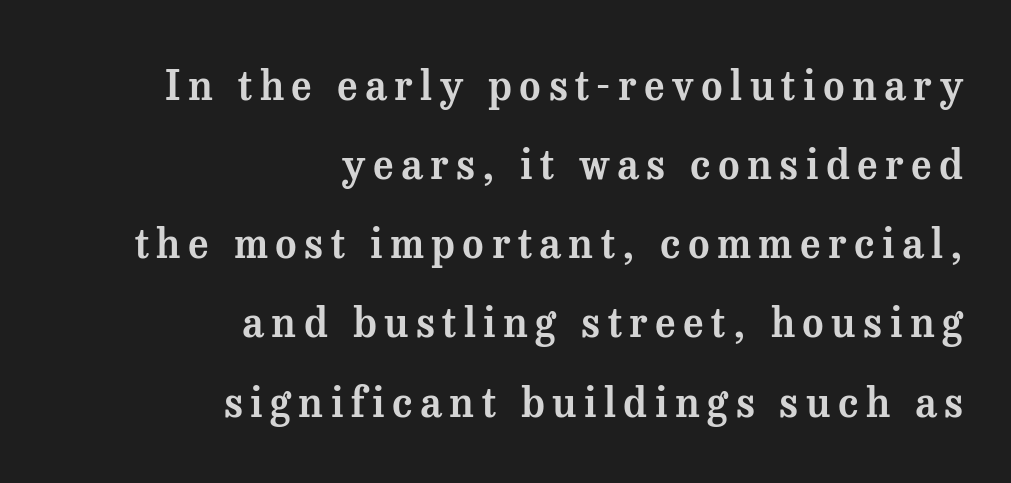
The image shows 41 px serif type, upright; set right-aligned, loose line spacing (1.93x), not underlined; medium stroke contrast and a medium x-height.
